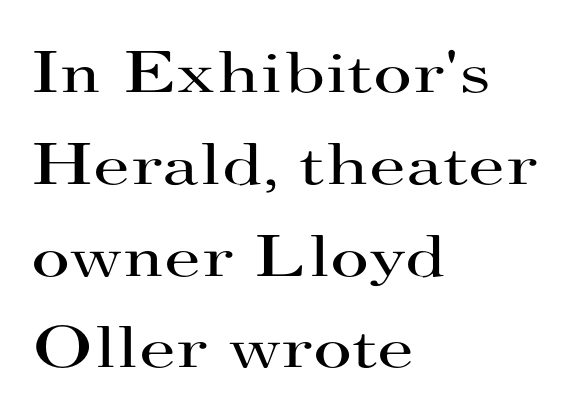
Q: Is the text bold? A: No.
Q: Is the text italic (slanted)? A: No, it is upright.
Q: Is the typeface a serif or a sans-serif typeface? A: Serif.
Q: Is the text underlined? A: No.
Q: How is the paragraph aligned? A: Left-aligned.
Q: Is the spacing between letters normal or unusually wide? A: Normal.
Q: Is the spacing between lines tight, normal or loose? A: Normal.
Q: Width (condensed, normal, or wide)? A: Wide.
Q: Stroke contrast? A: High.
Q: x-height? A: Small.
Q: Monospaced? A: No.
